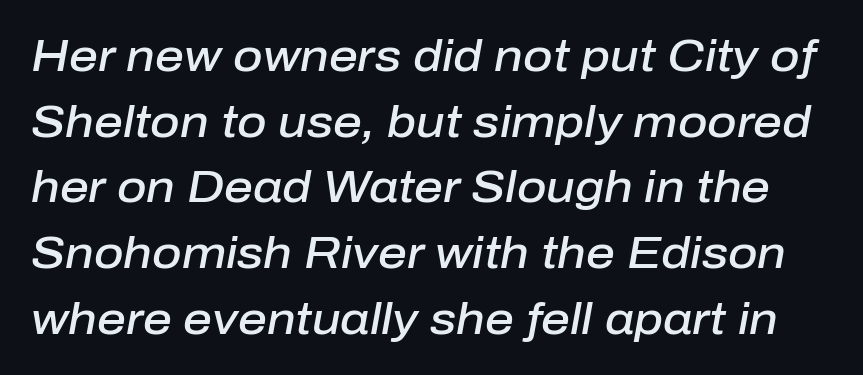
Q: Is the text bold? A: Semi-bold.
Q: Is the text italic (slanted)? A: Yes, it leans right by about 10 degrees.
Q: Is the text underlined? A: No.
Q: Is the spacing between letters normal or unusually wide? A: Normal.
Q: Is the spacing between lines tight, normal or loose? A: Normal.
Q: Width (condensed, normal, or wide)? A: Normal.
Q: Stroke contrast? A: Low.
Q: x-height? A: Medium.
Q: Monospaced? A: No.
